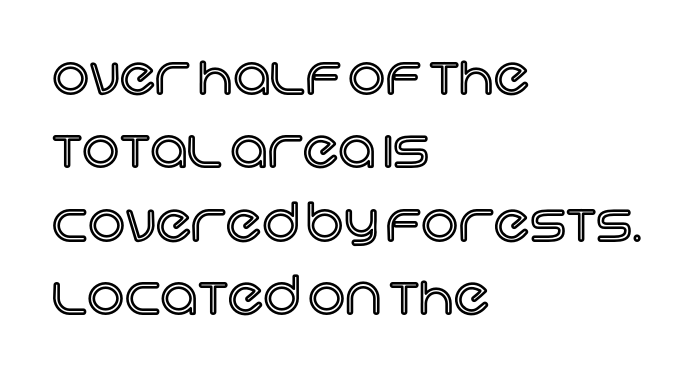
Q: Is the text italic (slanted)? A: No, it is upright.
Q: Is the text underlined? A: No.
Q: How is the paragraph aligned? A: Left-aligned.
Q: Is the spacing between letters normal or unusually wide? A: Normal.
Q: Is the spacing between lines tight, normal or loose? A: Normal.
Q: Width (condensed, normal, or wide)? A: Normal.
Q: x-height? A: Large.
Q: Monospaced? A: No.
